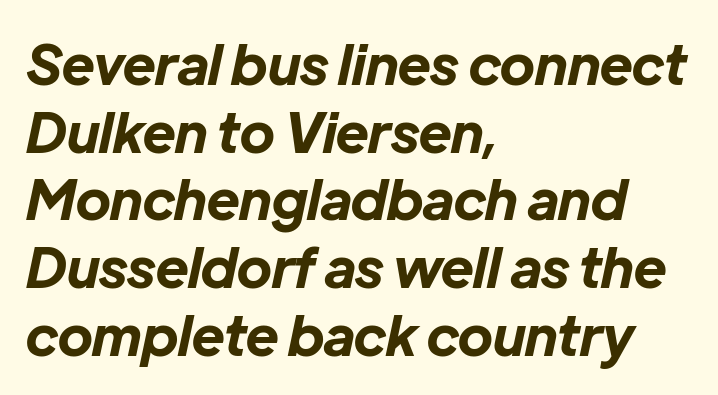
The image shows 55 px bold type, italic (leaning right); set left-aligned, line spacing 1.23x, normal letter spacing, not underlined; low stroke contrast and a medium x-height.
